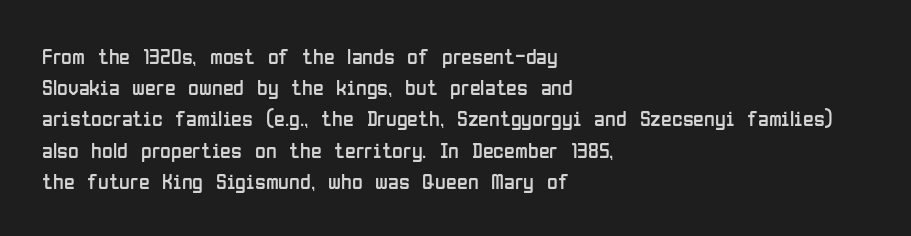
Every row of glyphs begins at an identical x-position on the left. The typesetting does not lean heavy: it is not bold. One glance says typical: line gaps are just what's usual. Underlining? Definitely not there.
